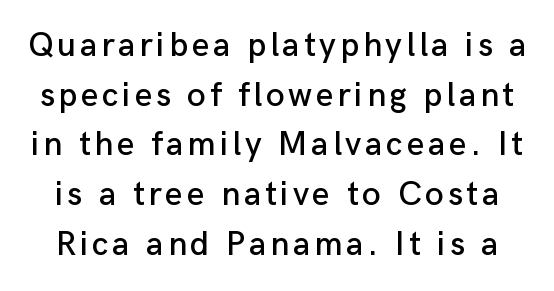
The rendering uses a moderate line-height, typical for paragraphs. A bare baseline throughout the passage. Do the letters lean? They stand straight. Note: no serifs on the glyphs. Character widths vary here, with narrow letters taking less room than wide ones.
